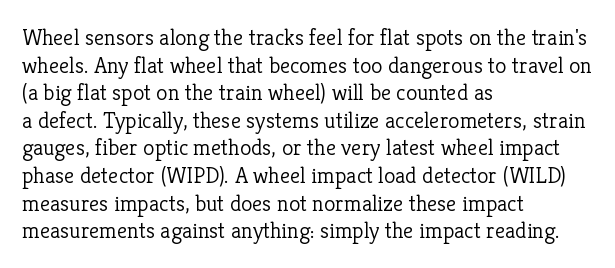
The image shows 23 px text type, upright; set left-aligned, line spacing 1.2x, normal letter spacing, not underlined.
